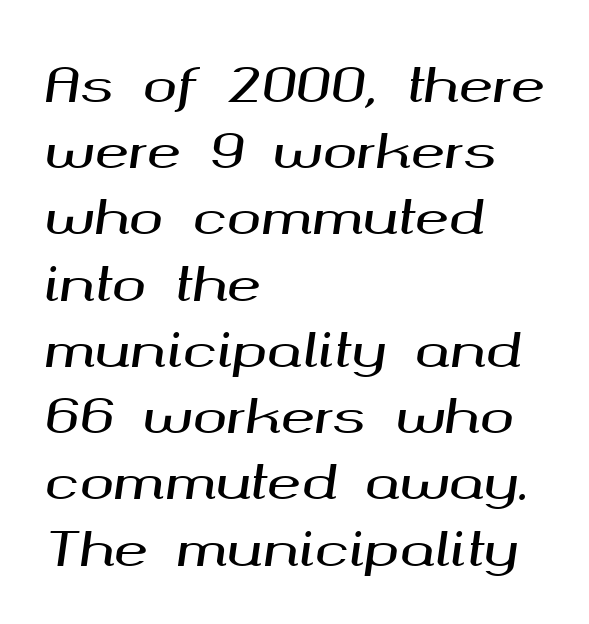
Q: Is the text italic (slanted)? A: Yes, it leans right by about 8 degrees.
Q: Is the text underlined? A: No.
Q: How is the paragraph aligned? A: Left-aligned.
Q: Is the spacing between letters normal or unusually wide? A: Normal.
Q: Is the spacing between lines tight, normal or loose? A: Normal.
Q: Width (condensed, normal, or wide)? A: Wide.
Q: Stroke contrast? A: Medium.
Q: x-height? A: Medium.
Q: Monospaced? A: No.
